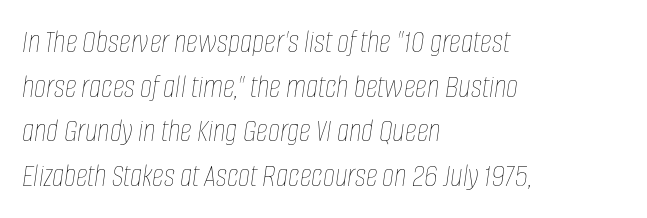
Slant detected: the letters are inclined. Each row of text sits above clean, open space. The line texture is even and compact thanks to regular tracking. Proportional: the letters do not fall into vertical columns. The typeface has the unassuming heft of standard copy or less.
